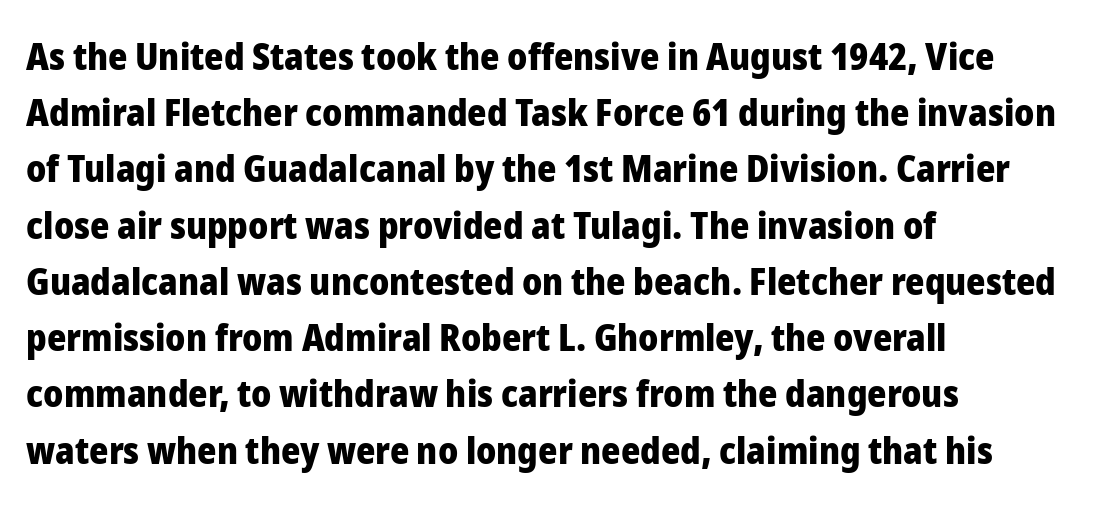
The image shows 37 px heavy sans-serif type, upright; set left-aligned, normal line spacing (1.52x), normal letter spacing, not underlined; low stroke contrast and a medium x-height.
